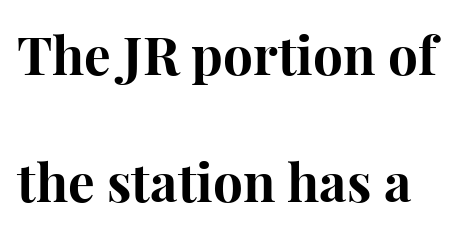
{"serif": "yes", "italic": "no", "bold": "yes", "weight": "bold", "width": "normal", "stroke_contrast": "high", "x_height": "medium", "monospaced": "no", "underline": "no", "line_spacing": "loose", "line_spacing_ratio": 2.4, "letter_spacing": "normal", "letter_spacing_em": 0.0, "glyph_px": 53}
